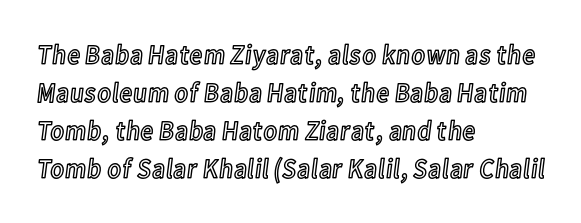
Type without underlining. The designer left line spacing at the default. Is the letter spacing exaggerated? No — it looks like the ordinary default. The face used here is proportionally spaced, like ordinary book or web type. Is the block centered? No — it sits flush against the left margin.
